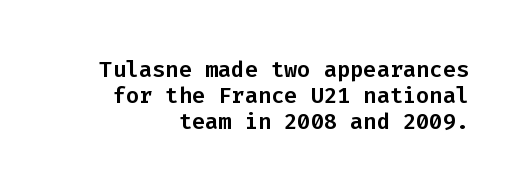
{"italic": "no", "underline": "no", "align": "right", "line_spacing_ratio": 1.18, "letter_spacing": "normal", "letter_spacing_em": 0.0, "glyph_px": 22}
